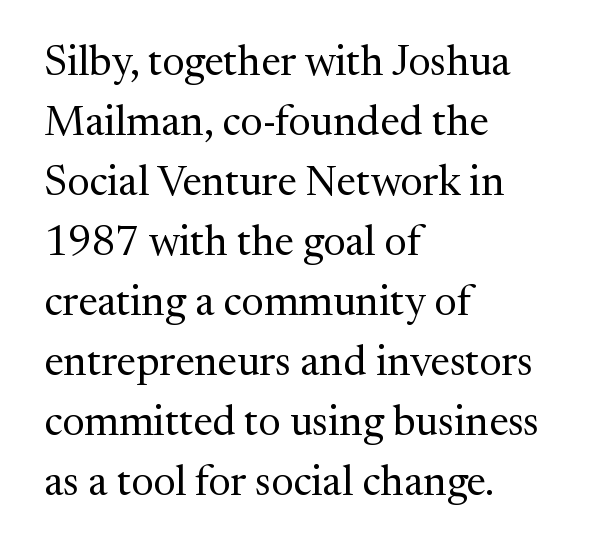
Q: Is the text bold? A: No.
Q: Is the text italic (slanted)? A: No, it is upright.
Q: Is the typeface a serif or a sans-serif typeface? A: Serif.
Q: Is the text underlined? A: No.
Q: How is the paragraph aligned? A: Left-aligned.
Q: Is the spacing between letters normal or unusually wide? A: Normal.
Q: Is the spacing between lines tight, normal or loose? A: Normal.
Q: Width (condensed, normal, or wide)? A: Normal.
Q: Stroke contrast? A: Medium.
Q: x-height? A: Medium.
Q: Monospaced? A: No.
